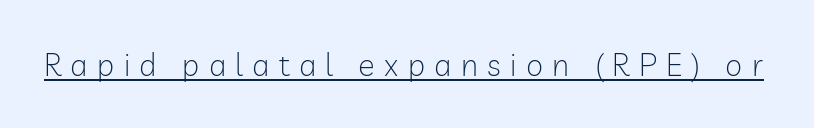
The image shows 31 px light sans-serif type, upright; set unusually wide letter spacing (+0.3 em), underlined; low stroke contrast and a medium x-height.
